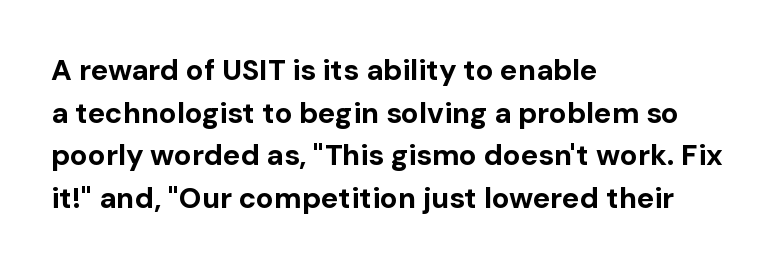
{"serif": "no", "italic": "no", "bold": "yes", "weight": "bold", "width": "normal", "stroke_contrast": "low", "x_height": "medium", "monospaced": "no", "underline": "no", "align": "left", "line_spacing": "normal", "line_spacing_ratio": 1.47, "letter_spacing": "normal", "letter_spacing_em": 0.0, "glyph_px": 29}
